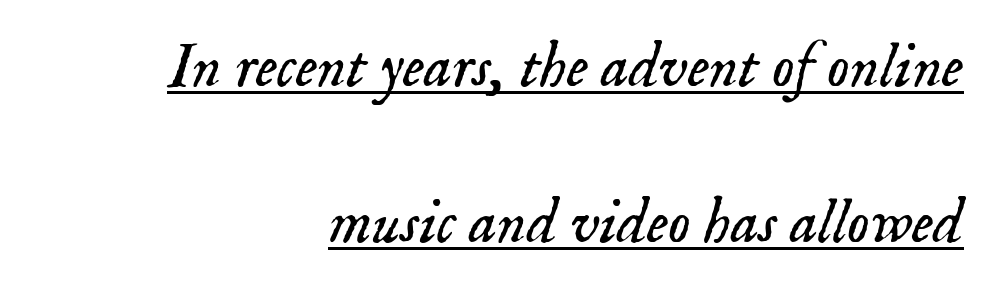
The typography opts for an oblique posture over an upright one. The face used here appears with an underline applied. Is the type heavy? It reads as light-to-regular instead. In terms of leading, this rendering errs on the spacious side.
